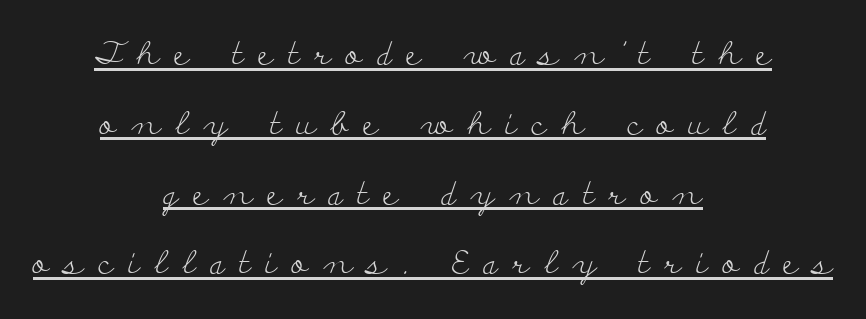
{"serif": "yes", "bold": "no", "weight": "light", "width": "wide", "stroke_contrast": "low", "x_height": "small", "monospaced": "no", "underline": "yes", "align": "center", "line_spacing": "loose", "line_spacing_ratio": 2.18, "letter_spacing": "wide", "letter_spacing_em": 0.47, "glyph_px": 32}
